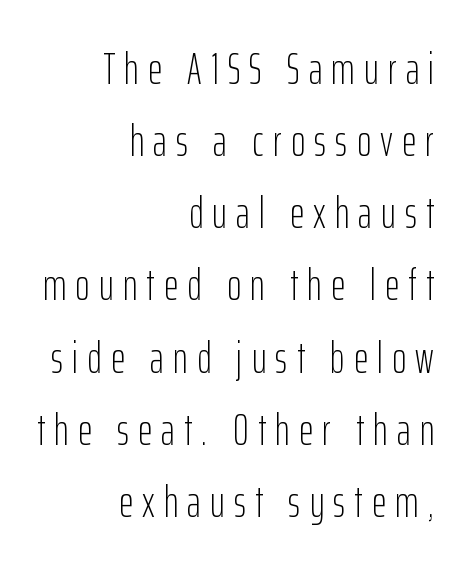
If you measured baseline to baseline, you'd find a middling distance. Posture: straight, roman, zero tilt. Spacing verdict: proportional, widths tailored to each character. This is sans-serif lettering, the kind often seen on screens and signage. Compared with a flush-left layout, this one pins lines to the opposite, right side. The specimen omits any rule beneath the text block's lines.
